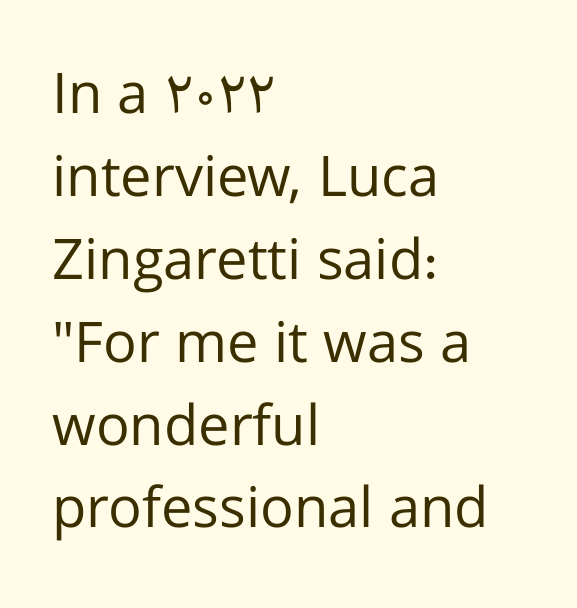
Q: Is the text bold? A: No.
Q: Is the text italic (slanted)? A: No, it is upright.
Q: Is the typeface a serif or a sans-serif typeface? A: Sans-serif.
Q: Is the text underlined? A: No.
Q: How is the paragraph aligned? A: Left-aligned.
Q: Is the spacing between letters normal or unusually wide? A: Normal.
Q: Is the spacing between lines tight, normal or loose? A: Normal.
Q: Width (condensed, normal, or wide)? A: Normal.
Q: Stroke contrast? A: Low.
Q: x-height? A: Medium.
Q: Monospaced? A: No.
